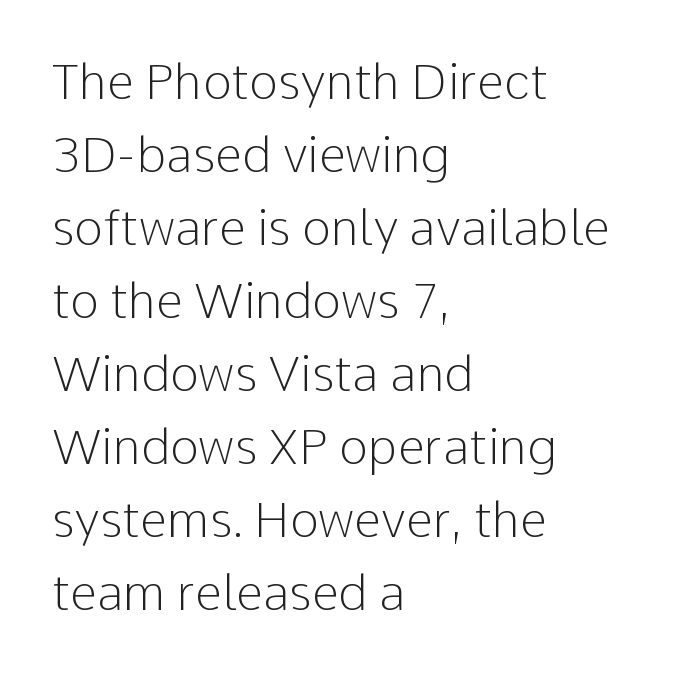
Q: Is the text bold? A: No.
Q: Is the text italic (slanted)? A: No, it is upright.
Q: Is the typeface a serif or a sans-serif typeface? A: Sans-serif.
Q: Is the text underlined? A: No.
Q: How is the paragraph aligned? A: Left-aligned.
Q: Is the spacing between letters normal or unusually wide? A: Normal.
Q: Is the spacing between lines tight, normal or loose? A: Normal.
Q: Width (condensed, normal, or wide)? A: Normal.
Q: Stroke contrast? A: Low.
Q: x-height? A: Medium.
Q: Monospaced? A: No.
